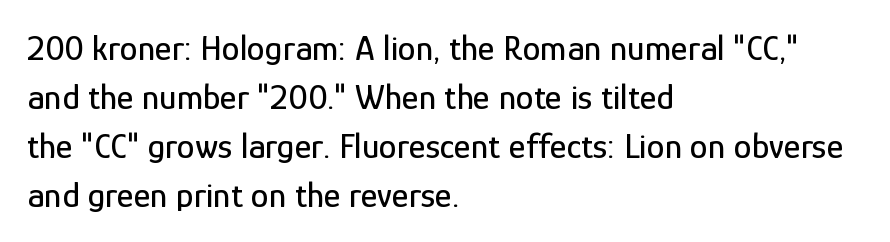
The type family on display is of the sans-serif kind. In terms of leading, this rendering sits right in the middle. Casual observation: everything's shoved over to the left. The gap between lines stays unmarked. In terms of letterspacing, this is plain default setting.
